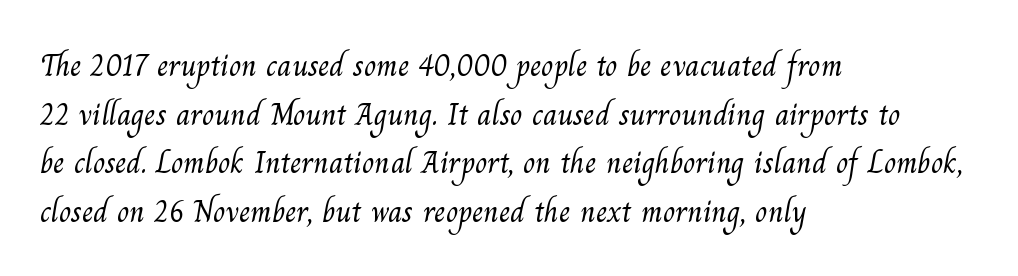
The image shows 32 px light serif type; set left-aligned, normal line spacing (1.52x), normal letter spacing, not underlined; medium stroke contrast and a small x-height.
